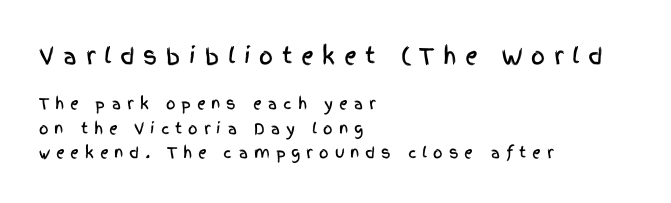
Q: Is the text italic (slanted)? A: No, it is upright.
Q: Is the text underlined? A: No.
Q: How is the paragraph aligned? A: Left-aligned.
Q: Is the spacing between letters normal or unusually wide? A: Unusually wide.
Q: Is the spacing between lines tight, normal or loose? A: Normal.
Q: Which block of text is set in a larger size, the first (top) or the second (bottom)? A: The first (top) one.
